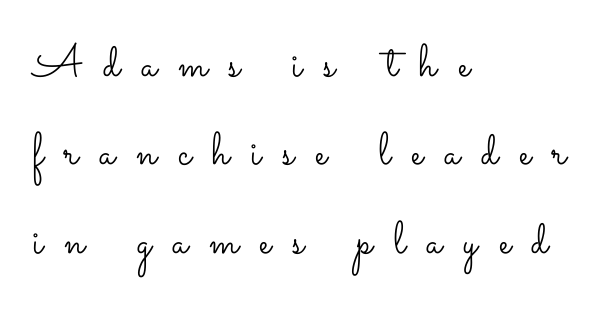
Q: Is the text bold? A: No.
Q: Is the text italic (slanted)? A: Yes.
Q: Is the text underlined? A: No.
Q: How is the paragraph aligned? A: Left-aligned.
Q: Is the spacing between letters normal or unusually wide? A: Unusually wide.
Q: Is the spacing between lines tight, normal or loose? A: Loose.
Q: Width (condensed, normal, or wide)? A: Wide.
Q: Stroke contrast? A: Low.
Q: x-height? A: Small.
Q: Monospaced? A: No.
